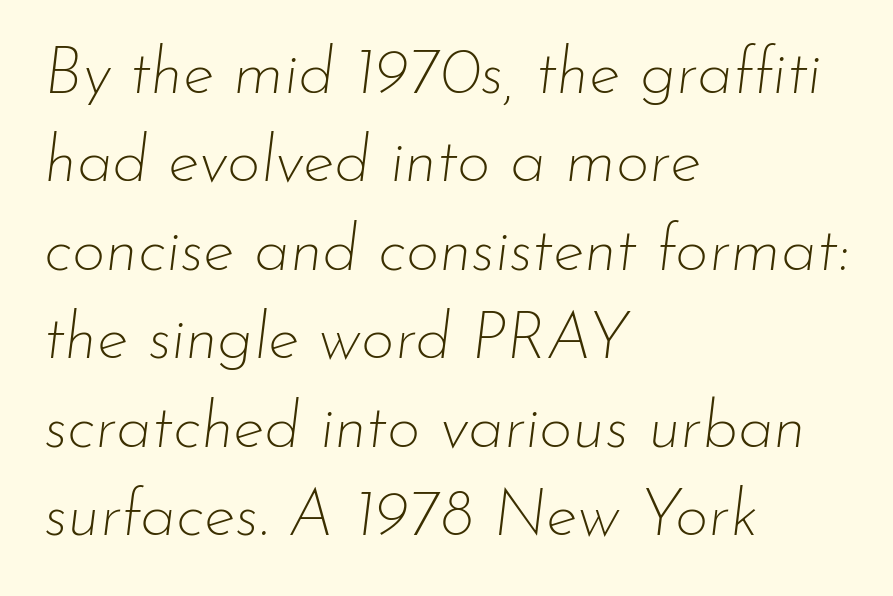
The image shows 65 px thin type, italic (leaning right); set left-aligned, normal line spacing (1.36x), normal letter spacing, not underlined; low stroke contrast and a small x-height.
